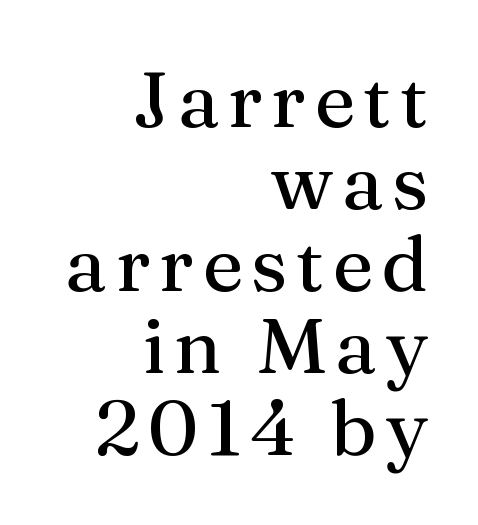
{"serif": "yes", "italic": "no", "bold": "no", "weight": "regular", "width": "normal", "stroke_contrast": "medium", "x_height": "medium", "monospaced": "no", "underline": "no", "align": "right", "line_spacing": "tight", "line_spacing_ratio": 1.05, "glyph_px": 78}
